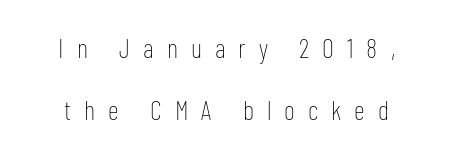
{"italic": "no", "bold": "no", "underline": "no", "line_spacing": "loose", "line_spacing_ratio": 2.31, "letter_spacing": "wide", "letter_spacing_em": 0.48, "glyph_px": 27}
